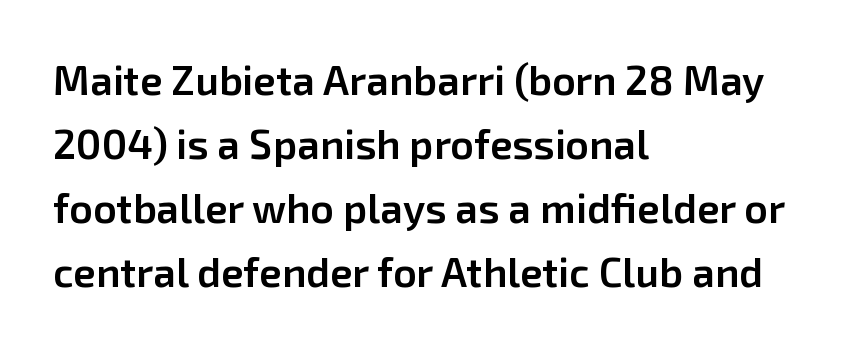
A bit beefed up — I'd call it semibold rather than bold. The compositor pushed each line to the left boundary. Style check: upright. Beneath every word, the page is bare. This sample uses plain, unmodified letter spacing.
